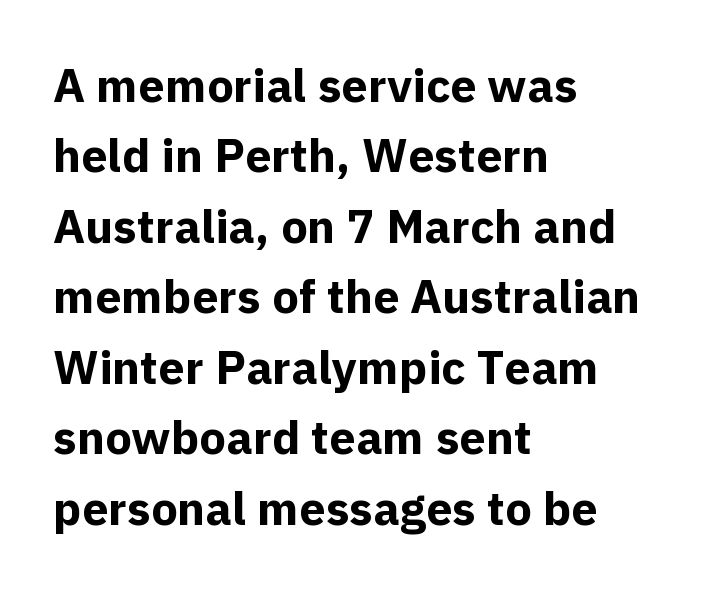
{"serif": "no", "italic": "no", "bold": "yes", "weight": "bold", "width": "normal", "x_height": "medium", "monospaced": "no", "underline": "no", "align": "left", "line_spacing": "normal", "line_spacing_ratio": 1.5, "letter_spacing": "normal", "letter_spacing_em": 0.0, "glyph_px": 47}
